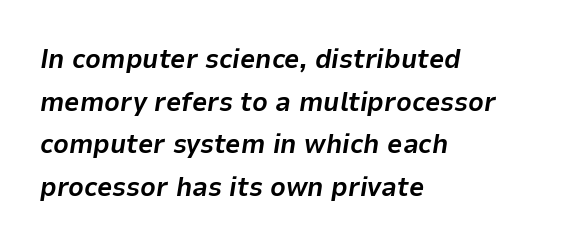
The image shows 27 px bold type, italic (leaning right); set left-aligned, normal line spacing (1.58x), normal letter spacing, not underlined.
